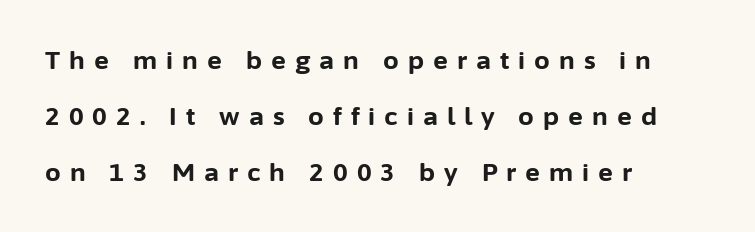
{"italic": "no", "bold": "yes", "underline": "no", "align": "left", "line_spacing": "loose", "line_spacing_ratio": 2.24, "letter_spacing": "wide", "letter_spacing_em": 0.36, "glyph_px": 25}
